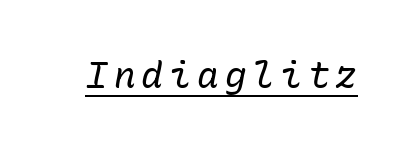
Is this a fixed-width face? Yes — each glyph sits in an identical cell. Yep, that's italic — everything's leaning. The typesetter has applied underlining to the passage shown. The font sits on the lighter half of the weight spectrum, regular included.
